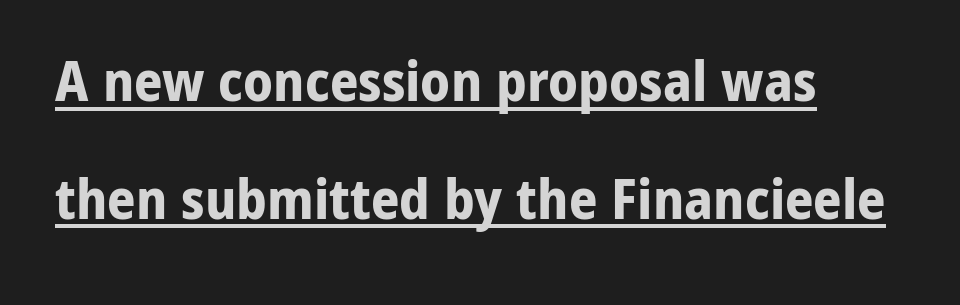
Q: Is the text bold? A: Yes.
Q: Is the text italic (slanted)? A: No, it is upright.
Q: Is the typeface a serif or a sans-serif typeface? A: Sans-serif.
Q: Is the text underlined? A: Yes.
Q: How is the paragraph aligned? A: Left-aligned.
Q: Is the spacing between letters normal or unusually wide? A: Normal.
Q: Is the spacing between lines tight, normal or loose? A: Loose.
Q: Width (condensed, normal, or wide)? A: Normal.
Q: Stroke contrast? A: Low.
Q: x-height? A: Medium.
Q: Monospaced? A: No.
